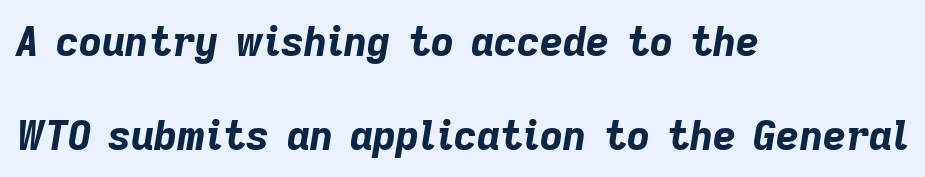
{"italic": "yes", "lean": "right", "slant_degrees": 9, "bold": "yes", "weight": "bold", "width": "normal", "stroke_contrast": "low", "x_height": "medium", "monospaced": "no", "underline": "no", "align": "left", "line_spacing": "loose", "line_spacing_ratio": 2.34, "letter_spacing": "normal", "letter_spacing_em": 0.0, "glyph_px": 40}
